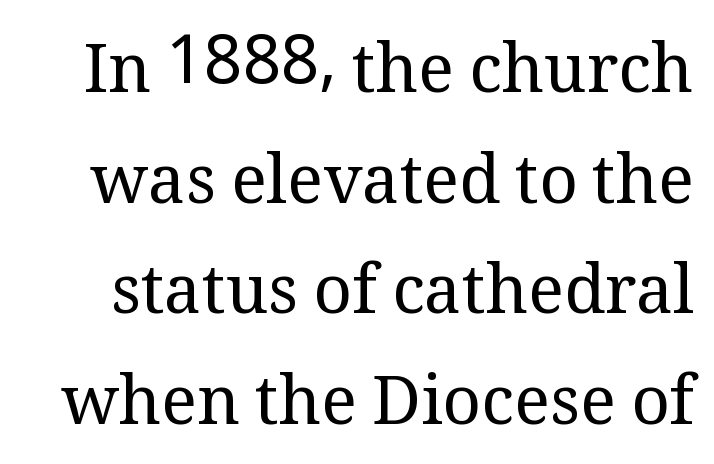
The image shows 67 px regular-weight serif type, upright; set normal line spacing (1.65x), normal letter spacing, not underlined; medium stroke contrast and a medium x-height.
